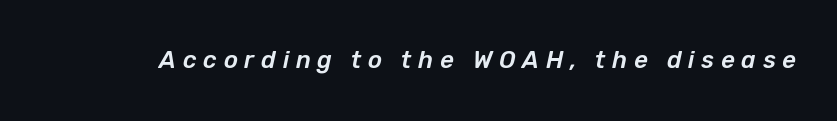
Q: Is the text italic (slanted)? A: Yes, it leans right by about 12 degrees.
Q: Is the text underlined? A: No.
Q: Is the spacing between letters normal or unusually wide? A: Unusually wide.
